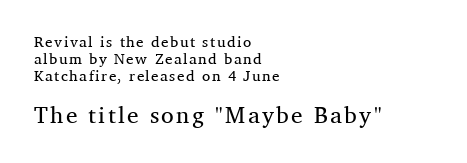
Q: Is the text bold? A: No.
Q: Is the text italic (slanted)? A: No, it is upright.
Q: Is the text underlined? A: No.
Q: How is the paragraph aligned? A: Left-aligned.
Q: Is the spacing between lines tight, normal or loose? A: Tight.
Q: Which block of text is set in a larger size, the first (top) or the second (bottom)? A: The second (bottom) one.
